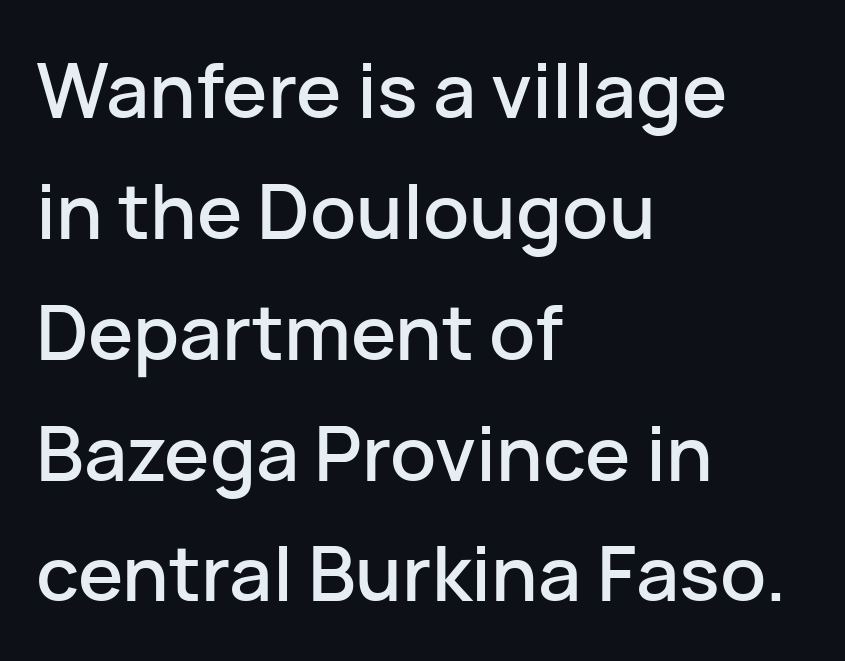
{"serif": "no", "italic": "no", "width": "normal", "stroke_contrast": "low", "x_height": "medium", "monospaced": "no", "underline": "no", "align": "left", "line_spacing": "normal", "line_spacing_ratio": 1.59, "letter_spacing": "normal", "letter_spacing_em": 0.0, "glyph_px": 76}
